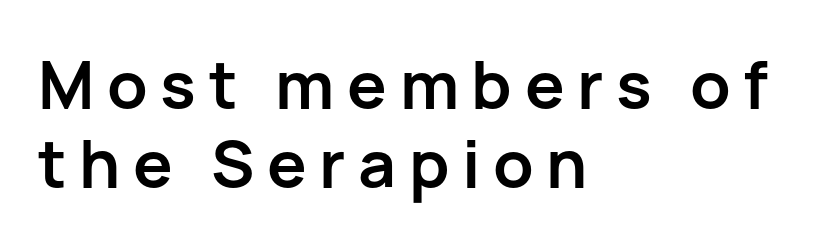
Q: Is the text bold? A: Yes.
Q: Is the text italic (slanted)? A: No, it is upright.
Q: Is the typeface a serif or a sans-serif typeface? A: Sans-serif.
Q: Is the text underlined? A: No.
Q: How is the paragraph aligned? A: Left-aligned.
Q: Width (condensed, normal, or wide)? A: Normal.
Q: Stroke contrast? A: Low.
Q: x-height? A: Medium.
Q: Monospaced? A: No.
